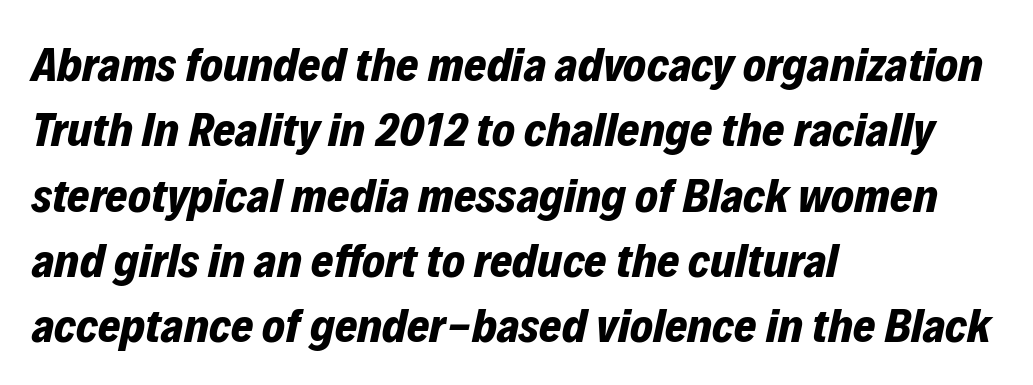
Q: Is the text bold? A: Yes.
Q: Is the text italic (slanted)? A: Yes, it leans right by about 12 degrees.
Q: Is the text underlined? A: No.
Q: How is the paragraph aligned? A: Left-aligned.
Q: Is the spacing between letters normal or unusually wide? A: Normal.
Q: Is the spacing between lines tight, normal or loose? A: Normal.
Q: Width (condensed, normal, or wide)? A: Normal.
Q: Stroke contrast? A: Low.
Q: x-height? A: Medium.
Q: Monospaced? A: No.
